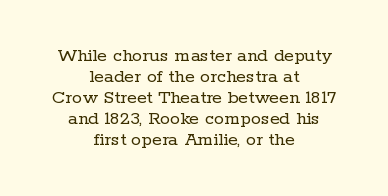
Each line is balanced around a shared central axis. Style check: upright. Summary of vertical rhythm: compact, with narrow interline spacing. The words here are not underlined.
